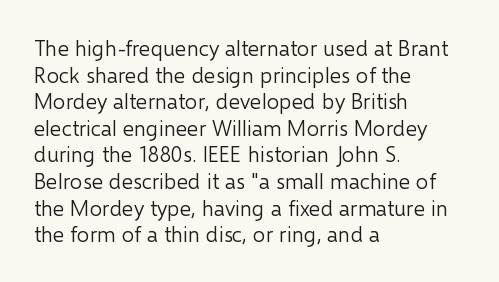
{"italic": "no", "bold": "no", "underline": "no", "align": "left", "line_spacing_ratio": 1.21, "letter_spacing": "normal", "letter_spacing_em": 0.0, "glyph_px": 22}
